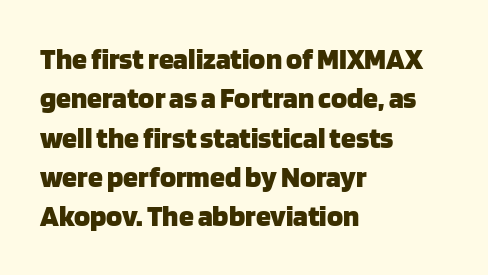
The image shows 30 px heavy sans-serif type, upright; set left-aligned, normal line spacing (1.31x), normal letter spacing, not underlined; low stroke contrast and a large x-height.
